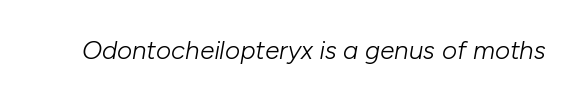
The face used here is rendered with its standard letterfit. The words here are not underlined. Does the lettering tilt? It does — this is italic. The passage shown is not bold in any degree.
